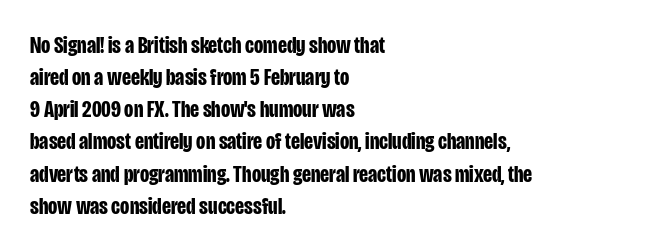
The image shows 24 px bold type, upright; set left-aligned, normal line spacing (1.34x), normal letter spacing, not underlined.
